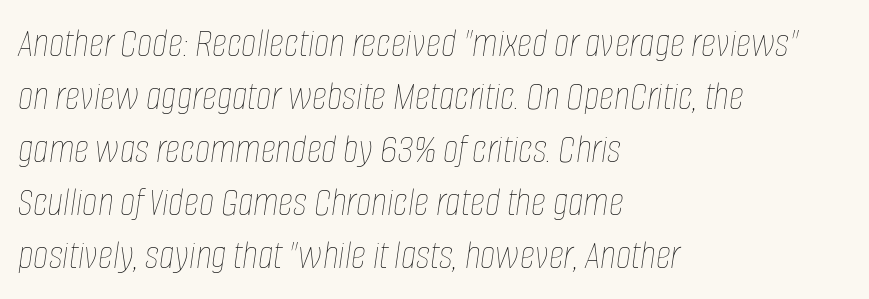
The image shows 42 px thin, condensed type, italic (leaning right); set left-aligned, normal line spacing (1.26x), normal letter spacing, not underlined; low stroke contrast and a large x-height.
